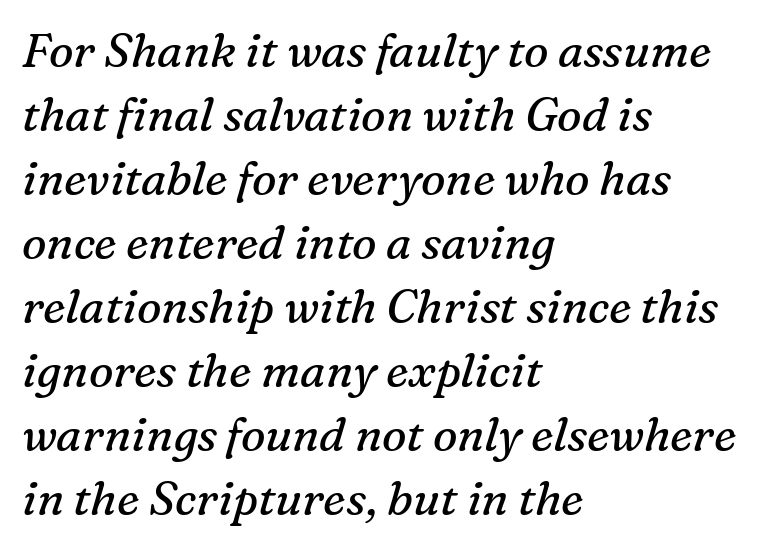
{"serif": "yes", "italic": "yes", "lean": "right", "slant_degrees": 16, "bold": "no", "weight": "regular", "width": "normal", "stroke_contrast": "medium", "x_height": "medium", "monospaced": "no", "underline": "no", "align": "left", "line_spacing": "normal", "line_spacing_ratio": 1.39, "letter_spacing": "normal", "letter_spacing_em": 0.0, "glyph_px": 46}
